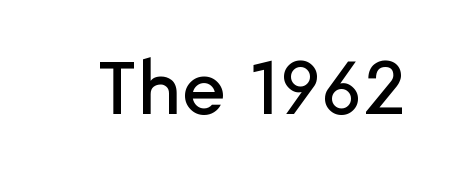
The image shows 75 px sans-serif type, upright; set normal letter spacing, not underlined; low stroke contrast and a medium x-height.
